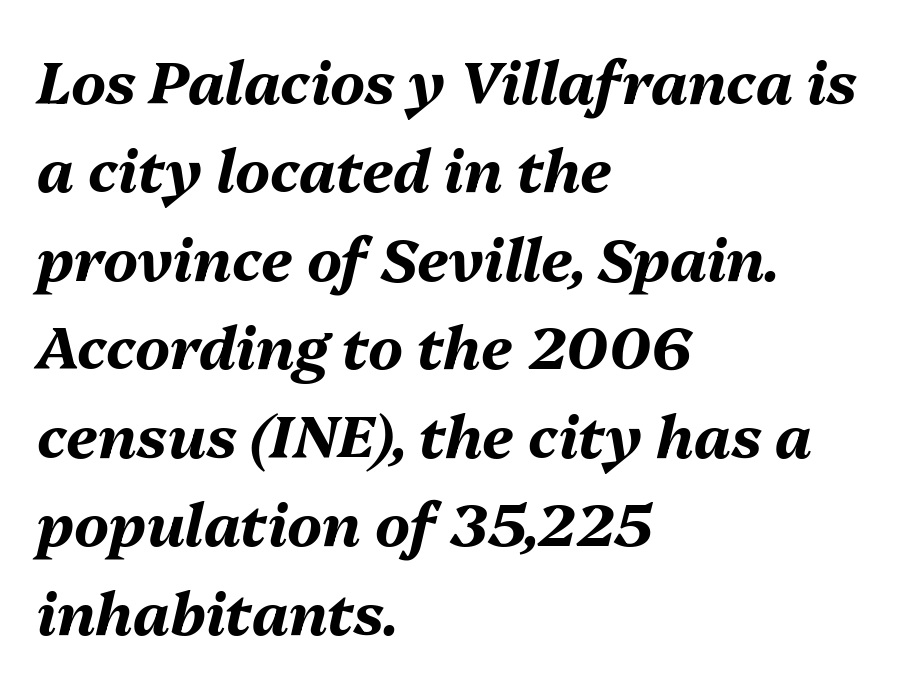
The image shows 59 px bold type, italic (leaning right); set left-aligned, normal line spacing (1.5x), normal letter spacing, not underlined; medium stroke contrast and a medium x-height.
